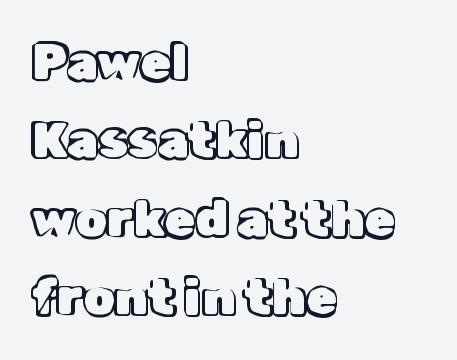
Q: Is the text italic (slanted)? A: No, it is upright.
Q: Is the text underlined? A: No.
Q: How is the paragraph aligned? A: Left-aligned.
Q: Is the spacing between letters normal or unusually wide? A: Normal.
Q: Is the spacing between lines tight, normal or loose? A: Normal.
Q: Width (condensed, normal, or wide)? A: Normal.
Q: x-height? A: Medium.
Q: Monospaced? A: No.
